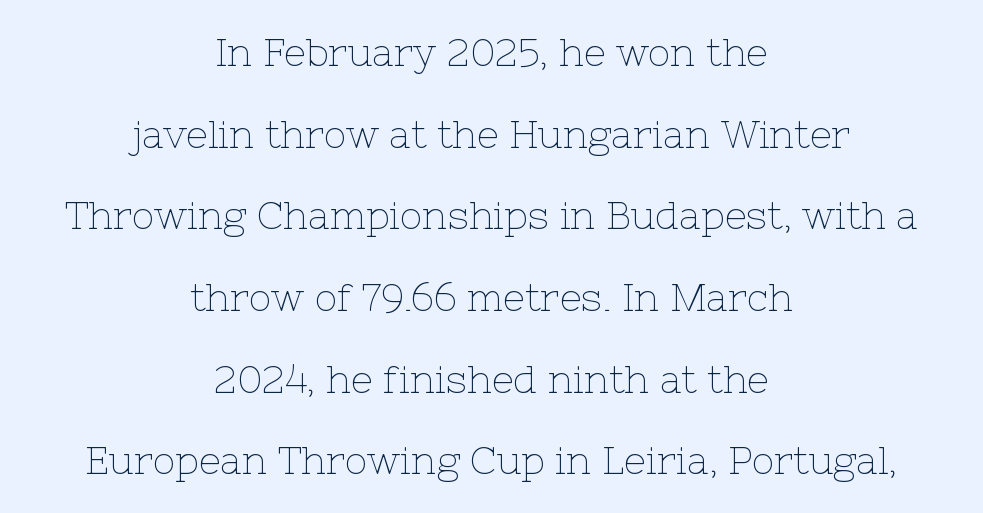
The letters stand straight up with perfectly vertical stems. The type family on display is of the serif kind. Successive baselines arrive slowly, with a big drop between each. Do the characters align in a grid? No, the font is proportional. The weight tops out at a normal text grade. Each row of text sits above clean, open space.
